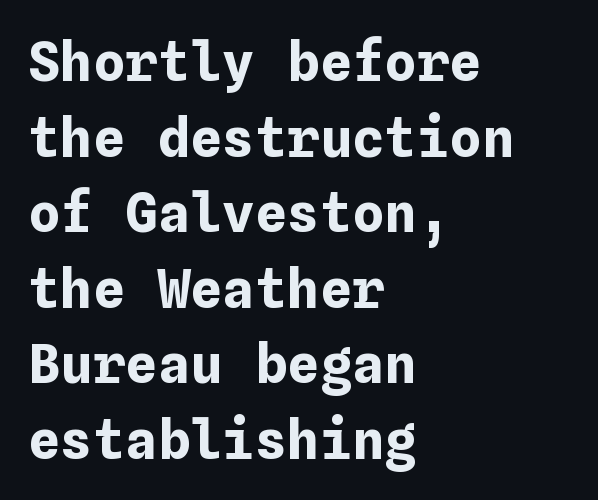
The image shows 54 px bold type, upright; set left-aligned, normal line spacing (1.4x), normal letter spacing, not underlined; low stroke contrast and a medium x-height.
